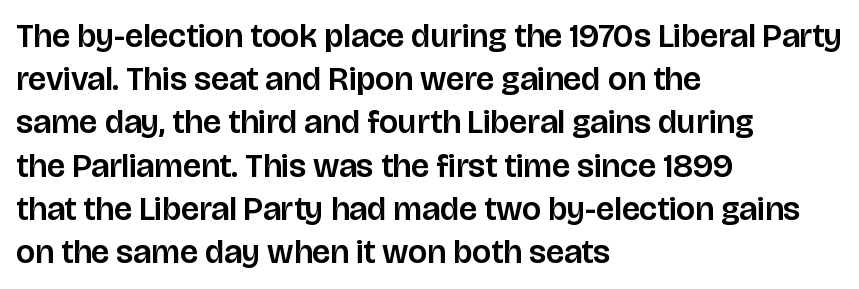
{"serif": "no", "italic": "no", "width": "normal", "stroke_contrast": "low", "x_height": "large", "monospaced": "no", "underline": "no", "align": "left", "line_spacing": "normal", "line_spacing_ratio": 1.31, "letter_spacing": "normal", "letter_spacing_em": 0.0, "glyph_px": 33}
